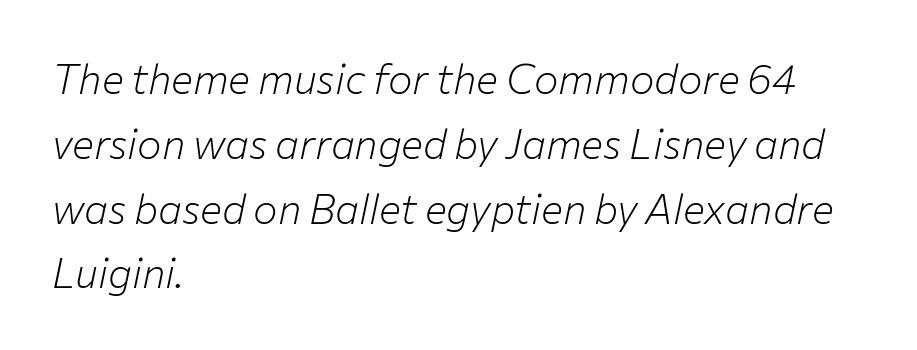
This sample has the flowing, uneven cadence of proportional lettering. The letters sit at their default tracking, neither squeezed nor spread. Rule under the text: the space is simply empty. Interline gaps are of average width in this sample. The rendering anchors every line to the left-hand side.
